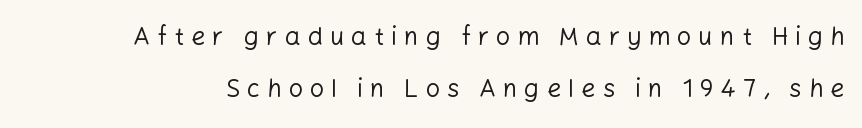
Q: Is the text bold? A: No.
Q: Is the text italic (slanted)? A: No, it is upright.
Q: Is the text underlined? A: No.
Q: Is the spacing between letters normal or unusually wide? A: Unusually wide.
Q: Is the spacing between lines tight, normal or loose? A: Loose.
